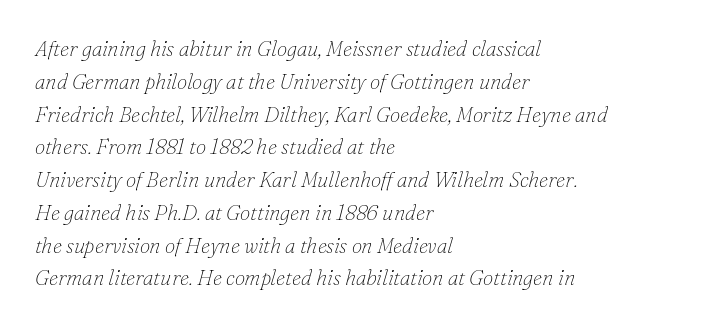
{"italic": "yes", "lean": "right", "slant_degrees": 16, "bold": "no", "underline": "no", "align": "left", "line_spacing": "normal", "line_spacing_ratio": 1.56, "letter_spacing": "normal", "letter_spacing_em": 0.0, "glyph_px": 21}
